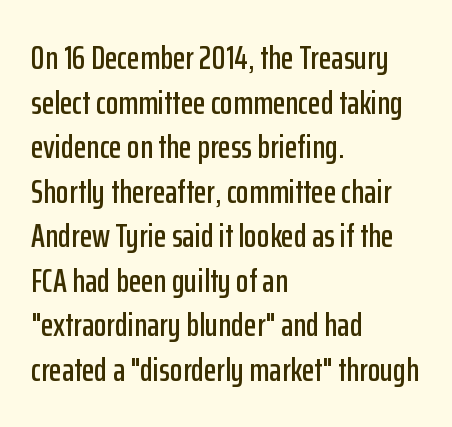
A clean baseline with only descenders dipping below it. The rag falls on the right side of this text block. Letter spacing: default. Think of a printed novel: that variable character pitch is what you see here.
